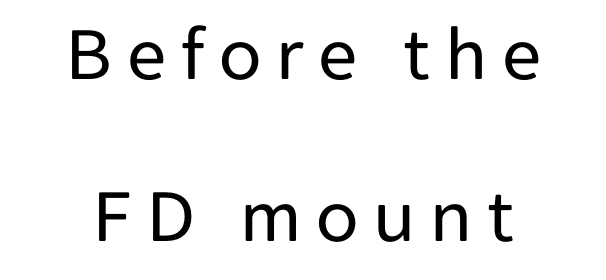
{"serif": "no", "italic": "no", "bold": "no", "weight": "regular", "width": "normal", "stroke_contrast": "low", "x_height": "medium", "monospaced": "no", "underline": "no", "align": "center", "line_spacing": "loose", "line_spacing_ratio": 2.08, "glyph_px": 78}
